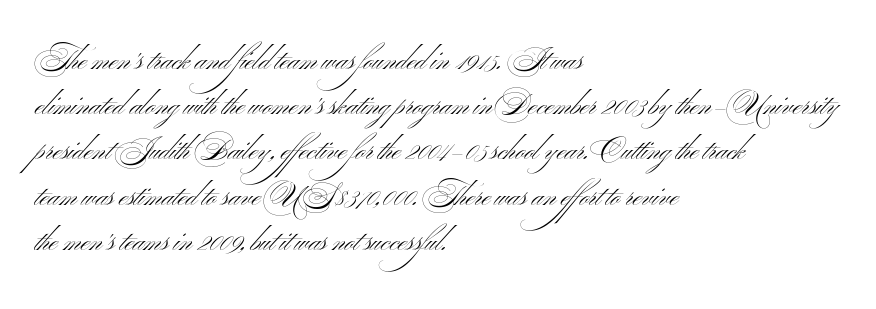
{"serif": "no", "bold": "no", "weight": "light", "width": "wide", "stroke_contrast": "medium", "x_height": "small", "monospaced": "no", "underline": "no", "align": "left", "line_spacing": "normal", "line_spacing_ratio": 1.56, "letter_spacing": "normal", "letter_spacing_em": 0.0, "glyph_px": 29}
